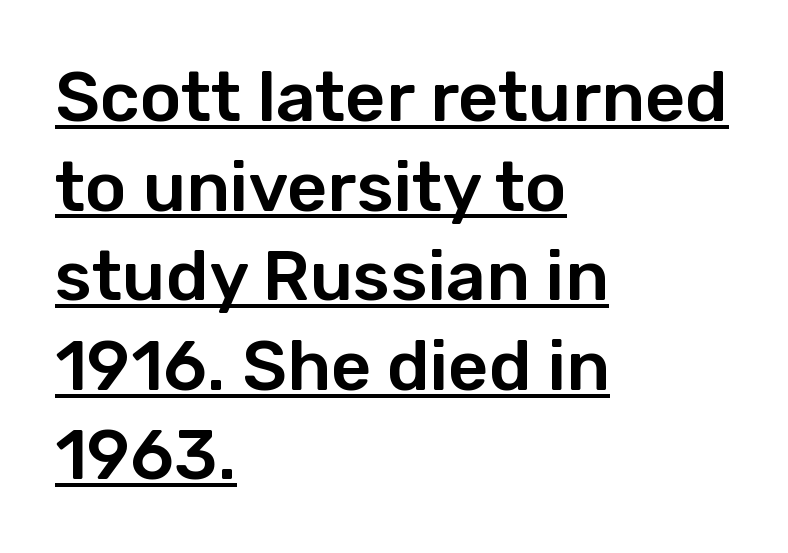
If you measured baseline to baseline, you'd find a middling distance. The font family rendered here belongs to the sans-serif group. You can tell it's not italic because the verticals are truly vertical. The typesetter has applied underlining to the passage shown. This sample uses plain, unmodified letter spacing.
